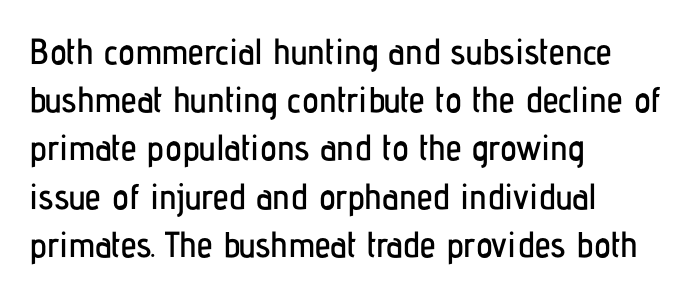
Q: Is the text italic (slanted)? A: No, it is upright.
Q: Is the typeface a serif or a sans-serif typeface? A: Sans-serif.
Q: Is the text underlined? A: No.
Q: How is the paragraph aligned? A: Left-aligned.
Q: Is the spacing between letters normal or unusually wide? A: Normal.
Q: Is the spacing between lines tight, normal or loose? A: Normal.
Q: Width (condensed, normal, or wide)? A: Condensed.
Q: Stroke contrast? A: Low.
Q: x-height? A: Medium.
Q: Monospaced? A: No.
